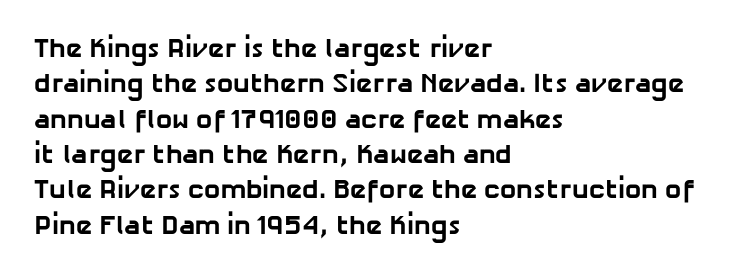
{"bold": "yes", "underline": "no", "align": "left", "line_spacing": "normal", "line_spacing_ratio": 1.31, "letter_spacing": "normal", "letter_spacing_em": 0.0, "glyph_px": 27}
